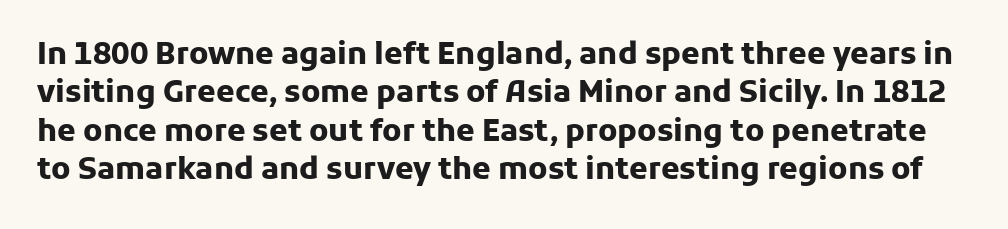
Q: Is the text bold? A: Yes.
Q: Is the text italic (slanted)? A: No, it is upright.
Q: Is the typeface a serif or a sans-serif typeface? A: Sans-serif.
Q: Is the text underlined? A: No.
Q: Is the spacing between letters normal or unusually wide? A: Normal.
Q: Is the spacing between lines tight, normal or loose? A: Normal.
Q: Width (condensed, normal, or wide)? A: Normal.
Q: Stroke contrast? A: Low.
Q: x-height? A: Medium.
Q: Monospaced? A: No.
